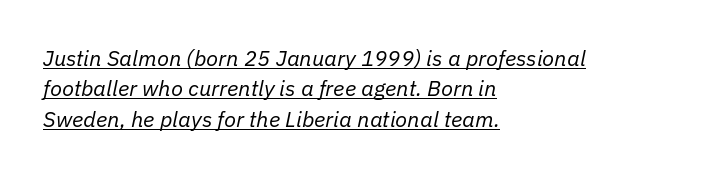
The image shows 22 px text type, italic (leaning right); set left-aligned, normal line spacing (1.38x), normal letter spacing, underlined.
